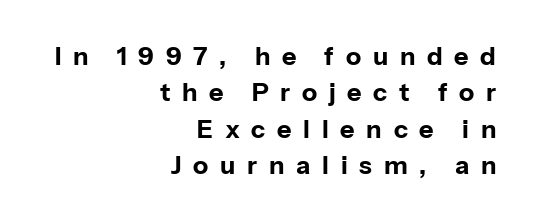
{"italic": "no", "bold": "yes", "underline": "no", "align": "right", "line_spacing": "normal", "line_spacing_ratio": 1.46, "letter_spacing": "wide", "letter_spacing_em": 0.47, "glyph_px": 25}
